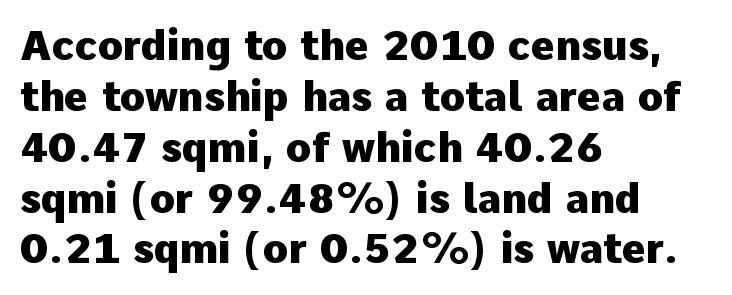
{"serif": "no", "italic": "no", "bold": "yes", "weight": "heavy", "width": "normal", "stroke_contrast": "low", "x_height": "medium", "monospaced": "no", "underline": "no", "align": "left", "line_spacing_ratio": 1.24, "letter_spacing": "normal", "letter_spacing_em": 0.0, "glyph_px": 41}
